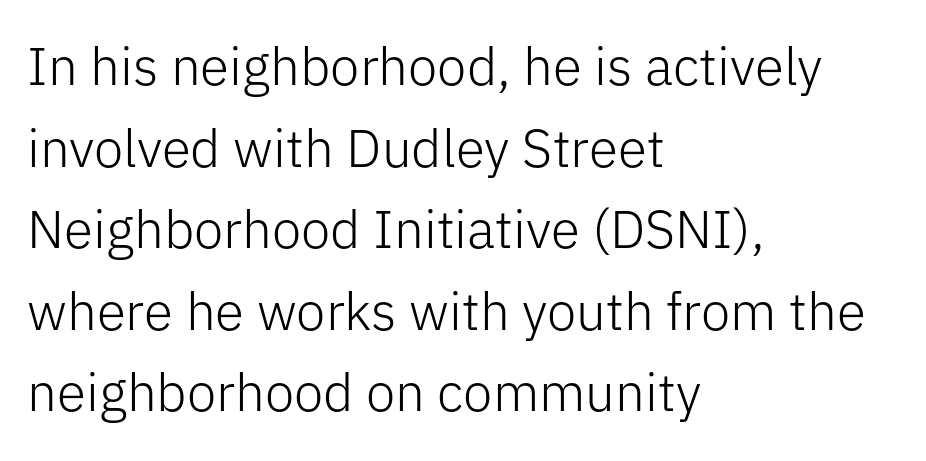
{"serif": "no", "italic": "no", "bold": "no", "weight": "light", "width": "normal", "stroke_contrast": "low", "x_height": "medium", "monospaced": "no", "underline": "no", "align": "left", "line_spacing": "normal", "line_spacing_ratio": 1.54, "letter_spacing": "normal", "letter_spacing_em": 0.0, "glyph_px": 53}
